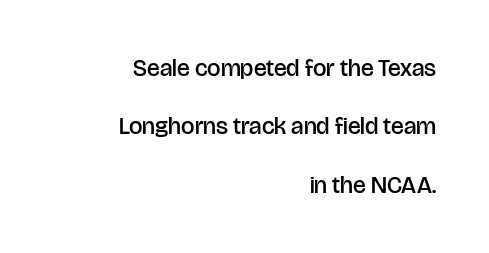
{"italic": "no", "bold": "semi", "underline": "no", "align": "right", "line_spacing": "loose", "line_spacing_ratio": 2.43, "letter_spacing": "normal", "letter_spacing_em": 0.0, "glyph_px": 24}
